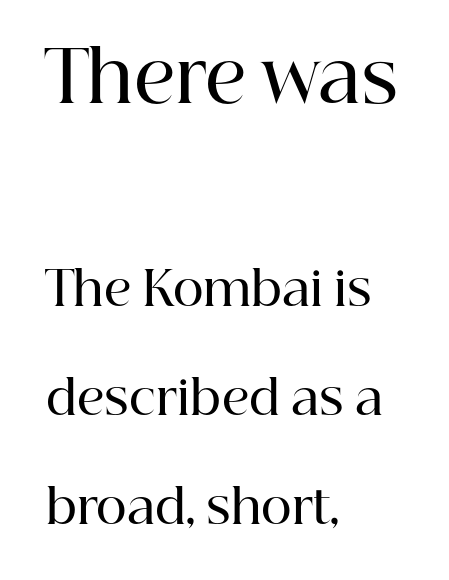
{"serif": "yes", "italic": "no", "bold": "semi", "weight": "semibold", "width": "normal", "stroke_contrast": "high", "x_height": "medium", "monospaced": "no", "underline": "no", "align": "left", "line_spacing": "loose", "line_spacing_ratio": 2.32, "letter_spacing": "normal", "letter_spacing_em": 0.0, "larger_block": "first", "size_ratio": 1.51, "glyph_px": 71}
